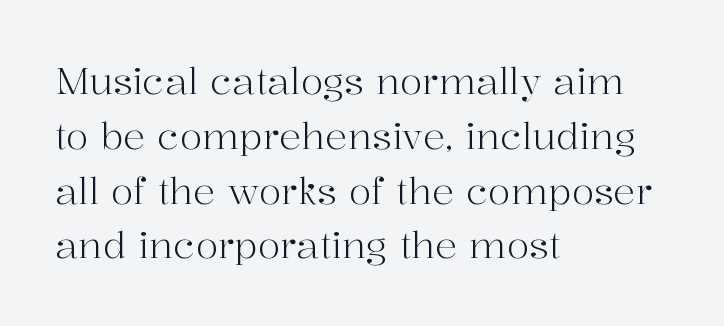
The image shows 37 px light serif type, upright; set left-aligned, normal line spacing (1.48x), normal letter spacing, not underlined; high stroke contrast and a medium x-height.
